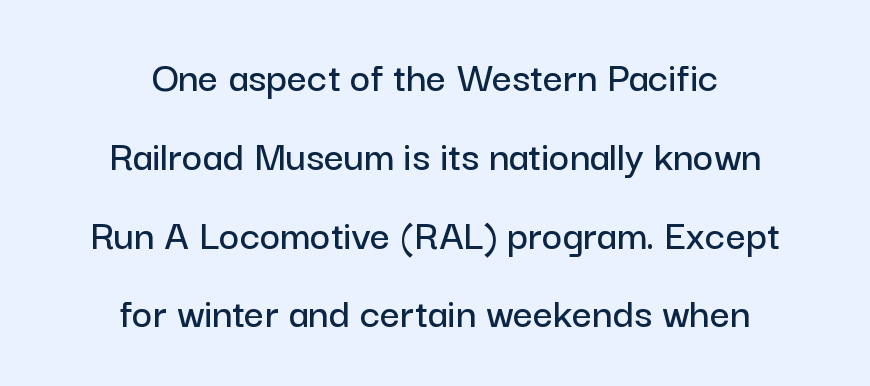
Q: Is the text italic (slanted)? A: No, it is upright.
Q: Is the typeface a serif or a sans-serif typeface? A: Sans-serif.
Q: Is the text underlined? A: No.
Q: How is the paragraph aligned? A: Centered.
Q: Is the spacing between letters normal or unusually wide? A: Normal.
Q: Width (condensed, normal, or wide)? A: Normal.
Q: Stroke contrast? A: Low.
Q: x-height? A: Medium.
Q: Monospaced? A: No.
